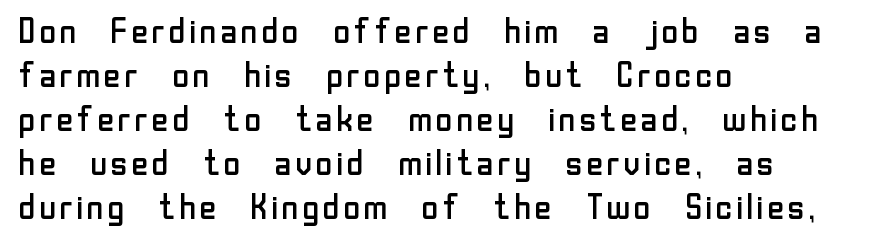
Typographically, this falls in the sans-serif category. No extra tracking has been applied to these lines. Vertically, the passage feels balanced, rows spaced as you'd expect. Reading down the block, your eye returns to a fixed left position each line.
